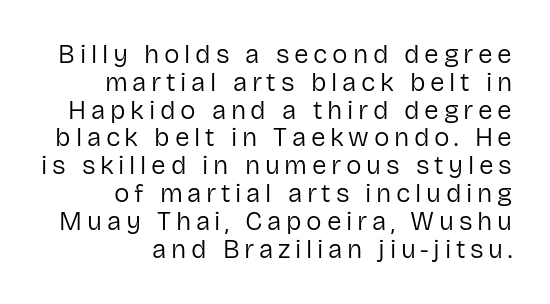
This rendering uses right alignment, leaving the left contour irregular. Each new line begins almost immediately beneath the previous one. The strokes are not fattened; the text isn't bold. Every character sits straight up, as roman type does. Type without underlining.
